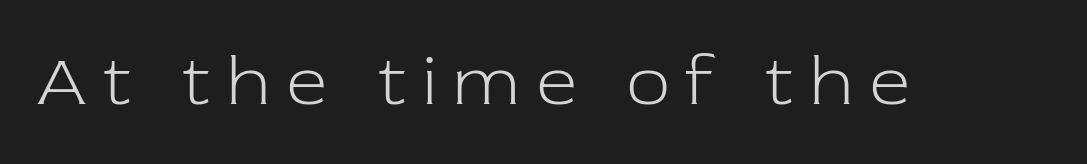
{"serif": "yes", "italic": "no", "bold": "no", "weight": "light", "width": "normal", "stroke_contrast": "low", "x_height": "medium", "monospaced": "no", "underline": "no", "letter_spacing": "wide", "letter_spacing_em": 0.24, "glyph_px": 71}
